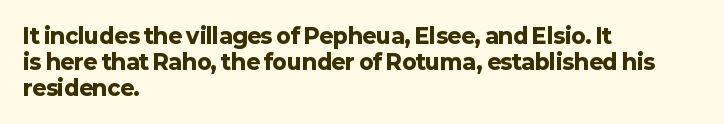
The image shows 21 px bold type, upright; set left-aligned, line spacing 1.23x, normal letter spacing, not underlined.
